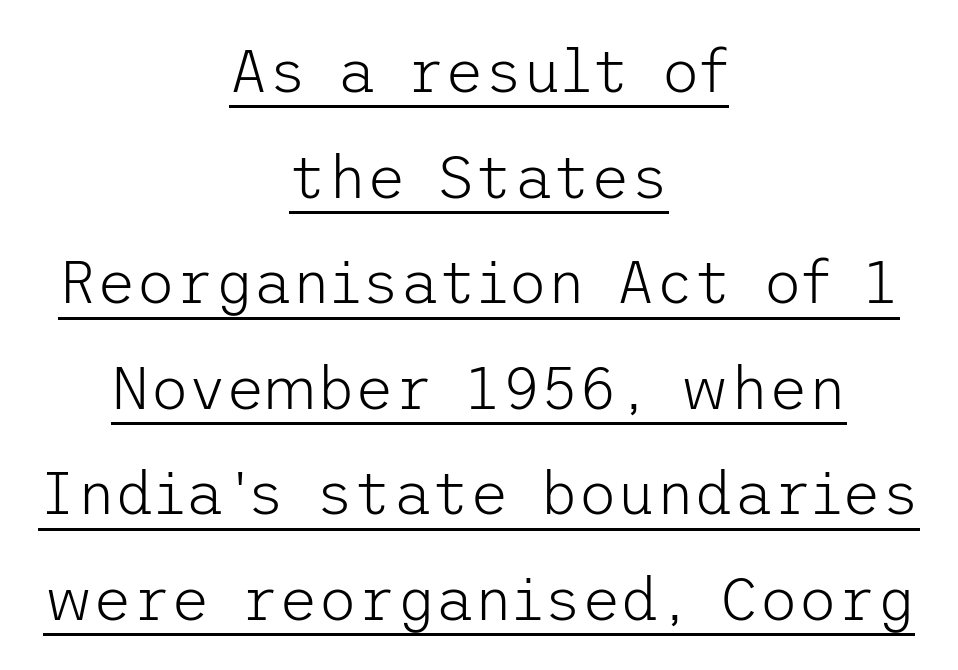
Q: Is the text bold? A: No.
Q: Is the text italic (slanted)? A: No, it is upright.
Q: Is the typeface a serif or a sans-serif typeface? A: Sans-serif.
Q: Is the text underlined? A: Yes.
Q: How is the paragraph aligned? A: Centered.
Q: Is the spacing between letters normal or unusually wide? A: Normal.
Q: Width (condensed, normal, or wide)? A: Normal.
Q: Stroke contrast? A: Low.
Q: x-height? A: Medium.
